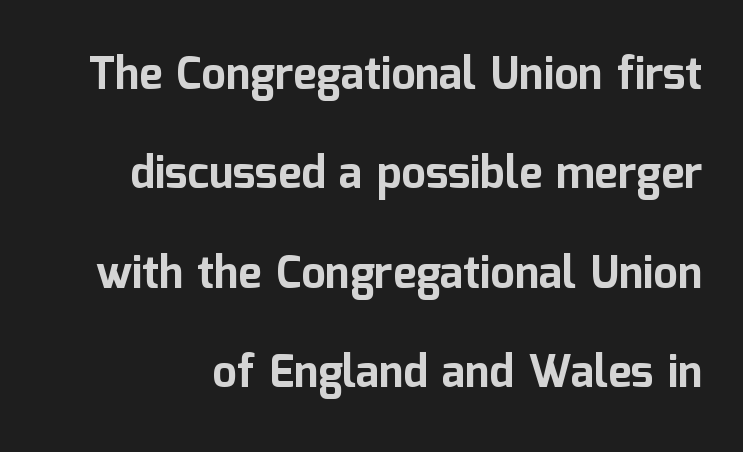
The image shows 44 px bold sans-serif type, upright; set loose line spacing (2.26x), normal letter spacing, not underlined; low stroke contrast and a medium x-height.
